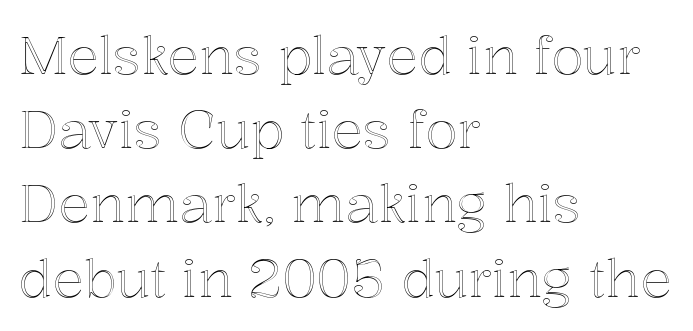
{"italic": "no", "width": "normal", "x_height": "medium", "monospaced": "no", "underline": "no", "align": "left", "line_spacing": "normal", "line_spacing_ratio": 1.4, "letter_spacing": "normal", "letter_spacing_em": 0.0, "glyph_px": 53}
